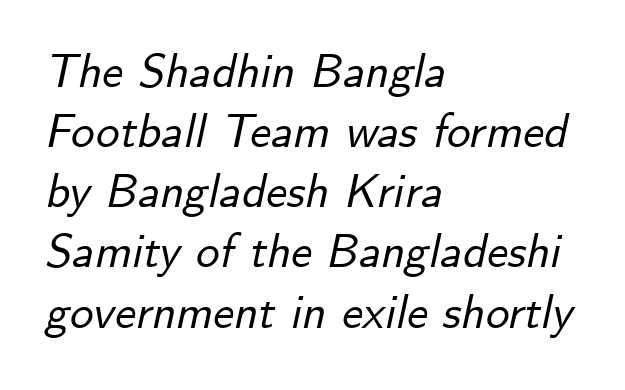
The image shows 47 px text type, italic (leaning right); set left-aligned, normal line spacing (1.28x), normal letter spacing, not underlined; low stroke contrast and a small x-height.
